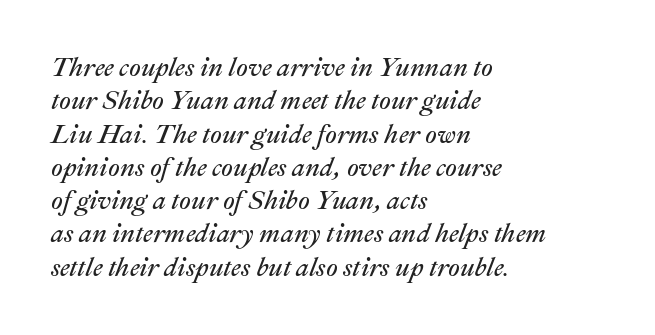
Q: Is the text bold? A: No.
Q: Is the text italic (slanted)? A: Yes, it leans right by about 22 degrees.
Q: Is the text underlined? A: No.
Q: How is the paragraph aligned? A: Left-aligned.
Q: Is the spacing between letters normal or unusually wide? A: Normal.
Q: Is the spacing between lines tight, normal or loose? A: Normal.
